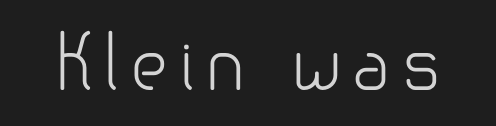
The image shows 74 px light sans-serif type, upright; set not underlined; low stroke contrast and a small x-height.
